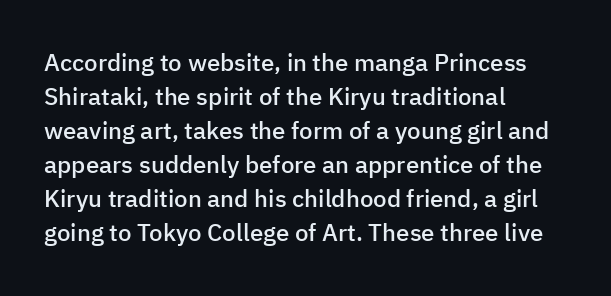
{"italic": "no", "bold": "semi", "underline": "no", "align": "left", "line_spacing": "normal", "line_spacing_ratio": 1.42, "letter_spacing": "normal", "letter_spacing_em": 0.0, "glyph_px": 24}
